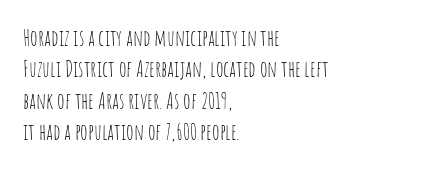
Q: Is the text bold? A: No.
Q: Is the text italic (slanted)? A: No, it is upright.
Q: Is the text underlined? A: No.
Q: How is the paragraph aligned? A: Left-aligned.
Q: Is the spacing between letters normal or unusually wide? A: Normal.
Q: Is the spacing between lines tight, normal or loose? A: Normal.
